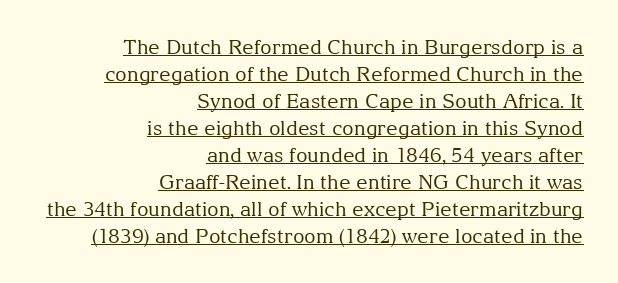
The image shows 20 px text type, upright; set right-aligned, normal line spacing (1.35x), normal letter spacing, underlined.
